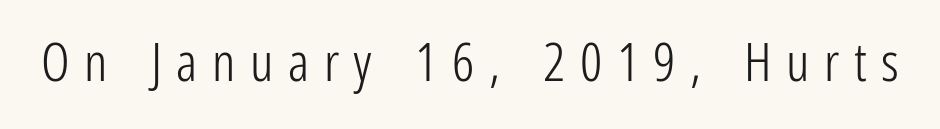
Q: Is the text bold? A: No.
Q: Is the text italic (slanted)? A: No, it is upright.
Q: Is the typeface a serif or a sans-serif typeface? A: Sans-serif.
Q: Is the text underlined? A: No.
Q: Is the spacing between letters normal or unusually wide? A: Unusually wide.
Q: Width (condensed, normal, or wide)? A: Condensed.
Q: Stroke contrast? A: Low.
Q: x-height? A: Medium.
Q: Monospaced? A: No.
